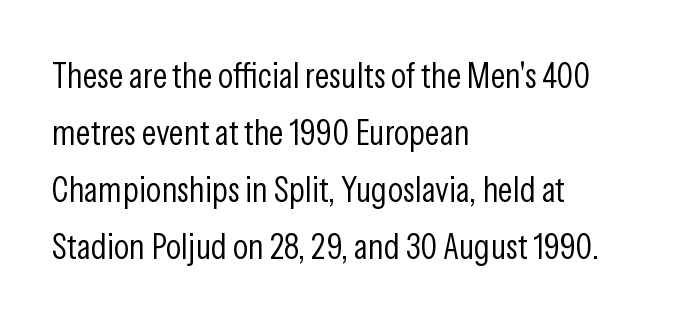
{"serif": "no", "italic": "no", "bold": "no", "weight": "light", "width": "condensed", "stroke_contrast": "low", "x_height": "medium", "monospaced": "no", "underline": "no", "align": "left", "line_spacing": "normal", "line_spacing_ratio": 1.58, "letter_spacing": "normal", "letter_spacing_em": 0.0, "glyph_px": 36}
